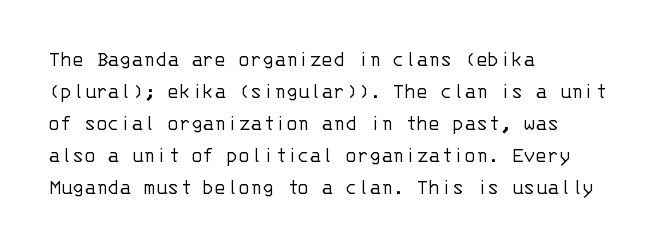
The image shows 22 px text type, upright; set left-aligned, normal line spacing (1.45x), normal letter spacing, not underlined.
